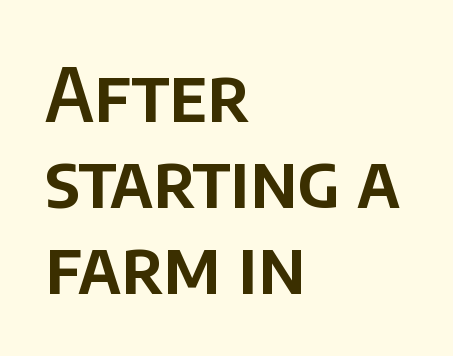
Think of a printed novel: that variable character pitch is what you see here. Every row of glyphs begins at an identical x-position on the left. Regarding serifs, this sample does without them. The words here are not underlined. Tracking here is standard; glyphs follow each other at the usual distance.
